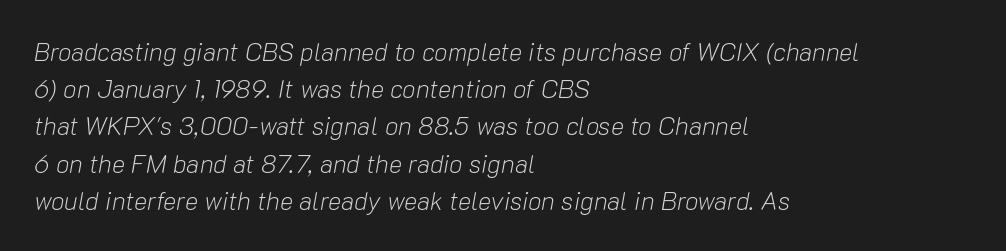
Q: Is the text bold? A: No.
Q: Is the text italic (slanted)? A: Yes, it leans right by about 10 degrees.
Q: Is the text underlined? A: No.
Q: How is the paragraph aligned? A: Left-aligned.
Q: Is the spacing between letters normal or unusually wide? A: Normal.
Q: Is the spacing between lines tight, normal or loose? A: Normal.
